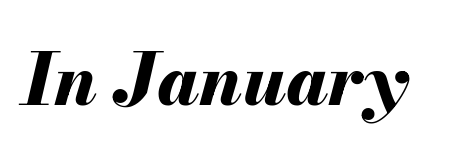
The image shows 73 px bold type, italic (leaning right); set normal letter spacing, not underlined; medium stroke contrast and a small x-height.
